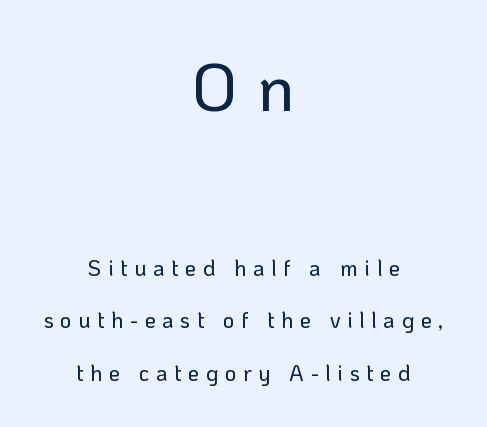
The image shows 67 px sans-serif type, upright; set centered, loose line spacing (2.38x), unusually wide letter spacing (+0.3 em), not underlined; the first (top) block is 3.05x larger; low stroke contrast and a medium x-height.
